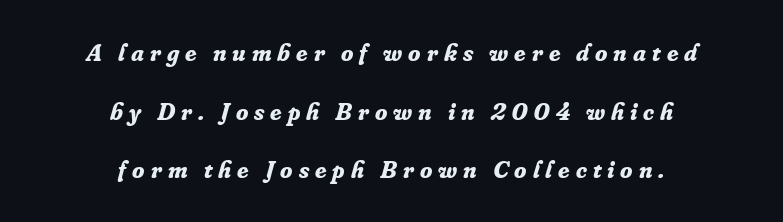
{"italic": "yes", "lean": "right", "slant_degrees": 16, "bold": "yes", "underline": "no", "align": "center", "line_spacing": "loose", "line_spacing_ratio": 2.35, "letter_spacing": "wide", "letter_spacing_em": 0.24, "glyph_px": 25}
